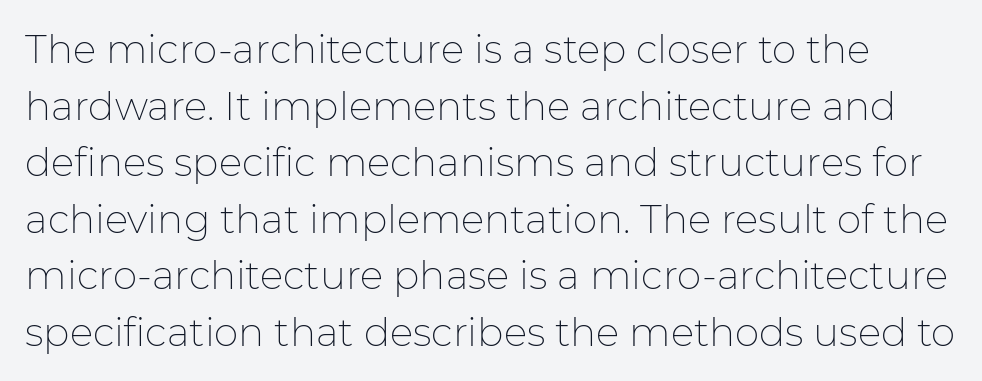
Q: Is the text bold? A: No.
Q: Is the text italic (slanted)? A: No, it is upright.
Q: Is the typeface a serif or a sans-serif typeface? A: Sans-serif.
Q: Is the text underlined? A: No.
Q: Is the spacing between letters normal or unusually wide? A: Normal.
Q: Is the spacing between lines tight, normal or loose? A: Normal.
Q: Width (condensed, normal, or wide)? A: Normal.
Q: Stroke contrast? A: Low.
Q: x-height? A: Medium.
Q: Monospaced? A: No.
